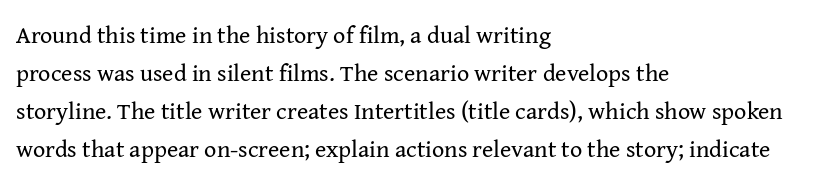
The image shows 24 px text type, upright; set left-aligned, normal line spacing (1.58x), normal letter spacing, not underlined.
